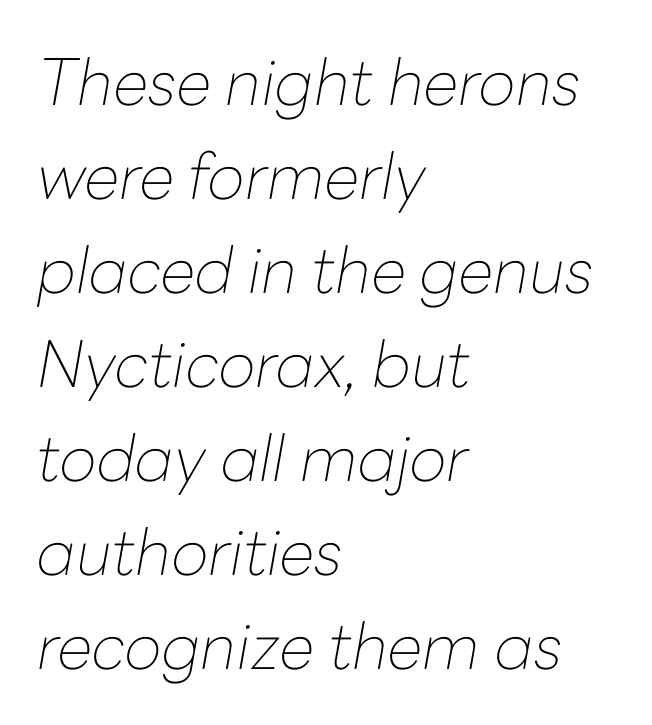
{"italic": "yes", "lean": "right", "slant_degrees": 10, "bold": "no", "weight": "thin", "width": "normal", "stroke_contrast": "low", "x_height": "medium", "monospaced": "no", "underline": "no", "align": "left", "line_spacing": "normal", "line_spacing_ratio": 1.47, "letter_spacing": "normal", "letter_spacing_em": 0.0, "glyph_px": 64}
